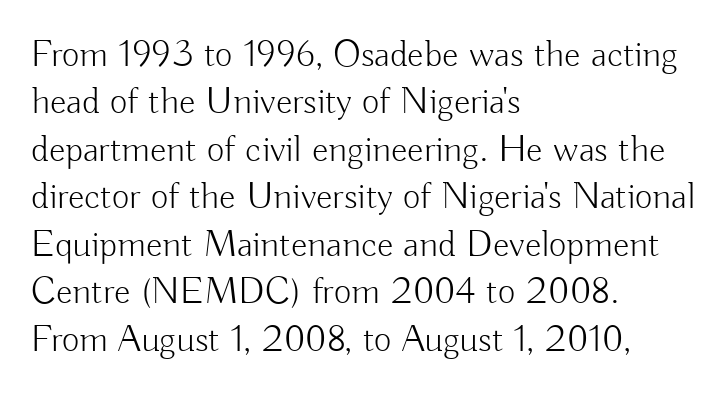
Q: Is the text bold? A: No.
Q: Is the text italic (slanted)? A: No, it is upright.
Q: Is the typeface a serif or a sans-serif typeface? A: Sans-serif.
Q: Is the text underlined? A: No.
Q: How is the paragraph aligned? A: Left-aligned.
Q: Is the spacing between letters normal or unusually wide? A: Normal.
Q: Is the spacing between lines tight, normal or loose? A: Normal.
Q: Width (condensed, normal, or wide)? A: Normal.
Q: Stroke contrast? A: Low.
Q: x-height? A: Small.
Q: Monospaced? A: No.
